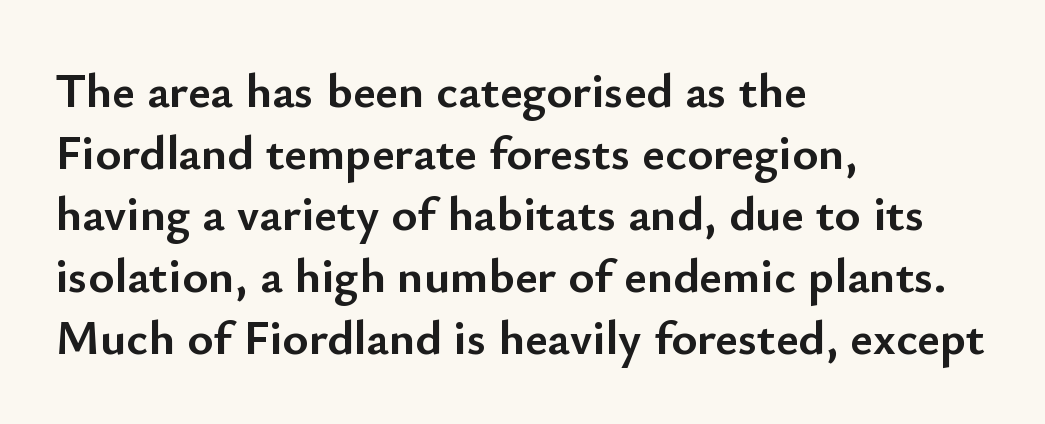
A normal amount of white space separates one row of letters from the next. Short and long lines alike share a common starting point at left. Pretty heavy lettering here — definitely bold. Posture: vertical. Stroke terminals: plain, sans-serif. The line texture is even and compact thanks to regular tracking.
